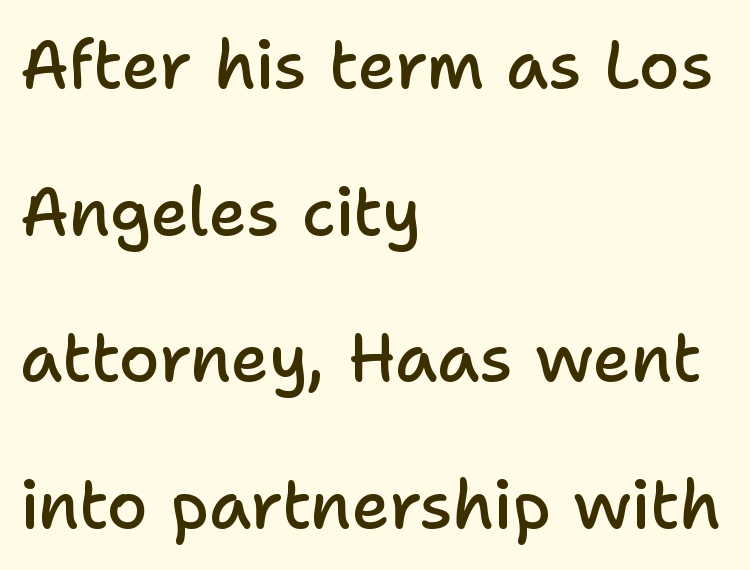
{"serif": "no", "italic": "no", "bold": "semi", "weight": "semibold", "width": "normal", "stroke_contrast": "low", "x_height": "medium", "monospaced": "no", "underline": "no", "align": "left", "line_spacing": "loose", "line_spacing_ratio": 2.22, "letter_spacing": "normal", "letter_spacing_em": 0.0, "glyph_px": 66}
